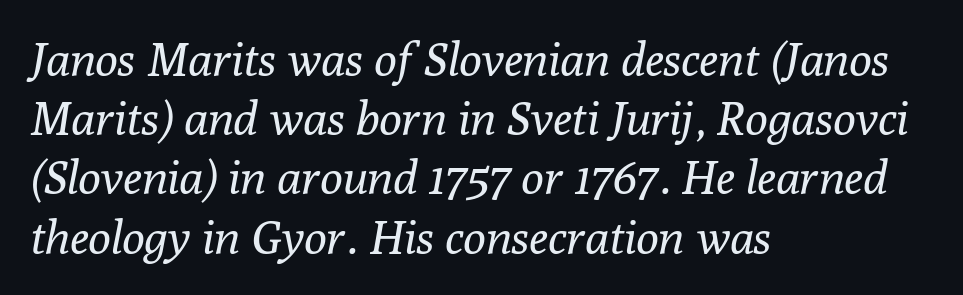
Every character sits at an angle, as italics do. The type is set solid horizontally, with unmodified tracking. Looks like regular typesetting: each glyph gets only the width it needs. These glyphs show unthickened strokes, regular width or finer. You can tell from the footed stems that serif type was used.
